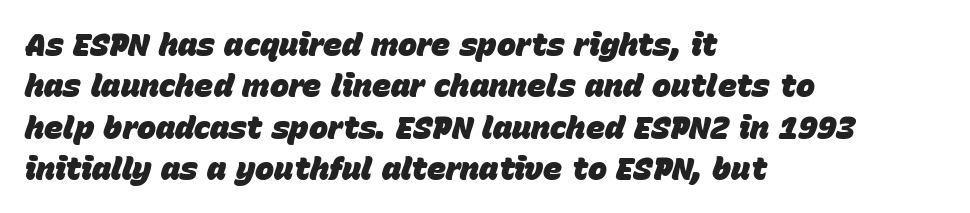
{"italic": "yes", "lean": "right", "slant_degrees": 15, "bold": "yes", "weight": "heavy", "width": "normal", "stroke_contrast": "low", "x_height": "large", "monospaced": "no", "underline": "no", "align": "left", "line_spacing": "normal", "line_spacing_ratio": 1.29, "letter_spacing": "normal", "letter_spacing_em": 0.0, "glyph_px": 32}
